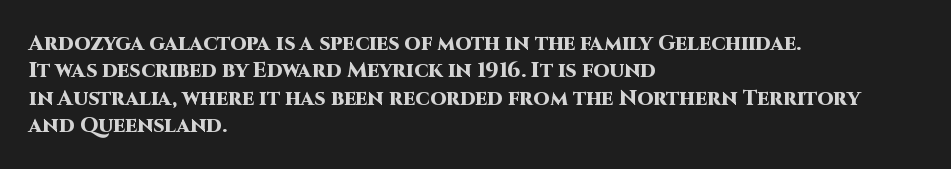
Q: Is the text bold? A: Yes.
Q: Is the text italic (slanted)? A: No, it is upright.
Q: Is the text underlined? A: No.
Q: How is the paragraph aligned? A: Left-aligned.
Q: Is the spacing between letters normal or unusually wide? A: Normal.
Q: Is the spacing between lines tight, normal or loose? A: Normal.
